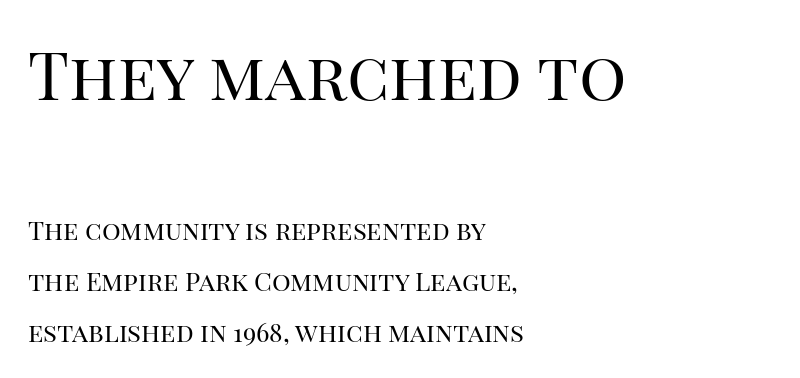
You could call the tracking neutral — neither tight nor loose. Vertical stems look standard width or narrower in stroke. Leftover space on each line is placed entirely after the last word. You could not count columns in this text — the font is proportionally spaced. You get the large type first, then a drop to smaller type. The designer went with a serif here, giving each stem small feet.
